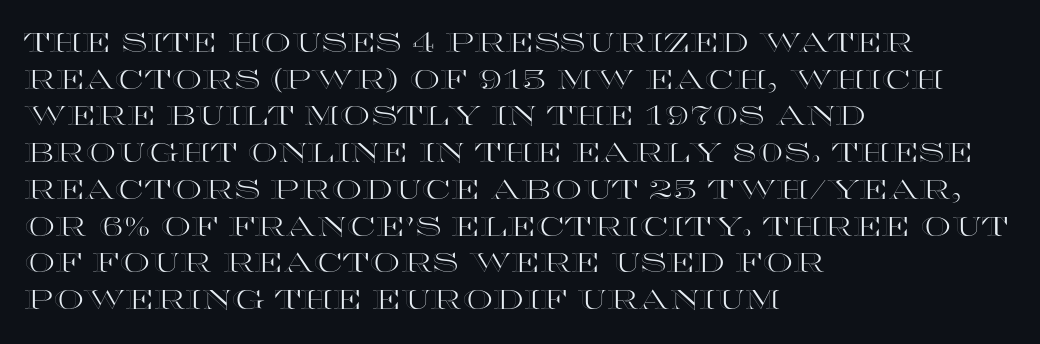
The image shows 27 px text type, upright; set left-aligned, normal line spacing (1.36x), normal letter spacing, not underlined.
